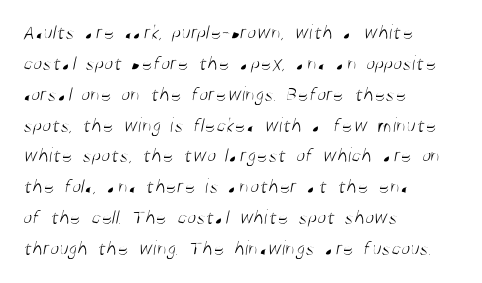
The image shows 21 px text type; set left-aligned, normal line spacing (1.47x), normal letter spacing, not underlined.
